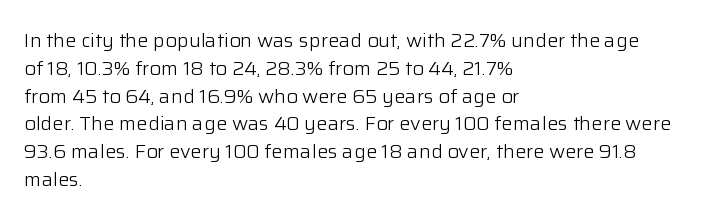
The image shows 20 px text type, upright; set left-aligned, normal line spacing (1.39x), normal letter spacing, not underlined.
